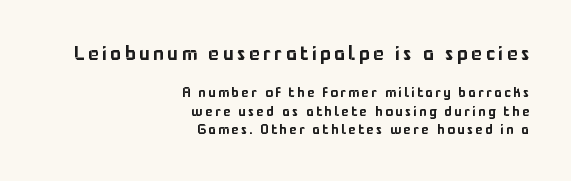
{"italic": "no", "underline": "no", "align": "right", "line_spacing": "normal", "line_spacing_ratio": 1.31, "larger_block": "first", "size_ratio": 1.43, "glyph_px": 20}
